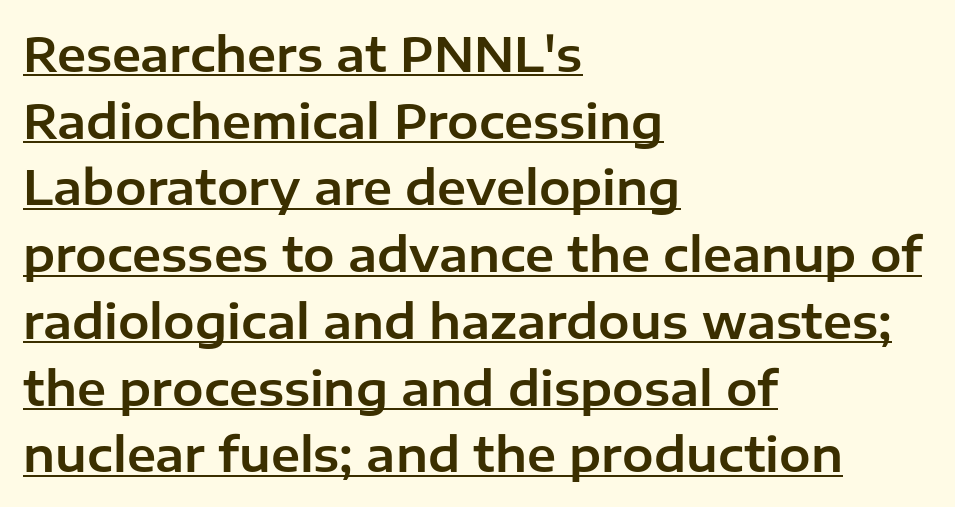
The image shows 47 px sans-serif type, upright; set left-aligned, normal line spacing (1.42x), normal letter spacing, underlined; low stroke contrast and a medium x-height.
